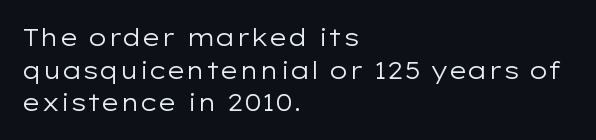
Plain, unruled lines of type. Ordinary non-slanted type is in use. Does extra space separate the letters? No, they use regular spacing. This is not heavy type; no bold has been used. These lines sit exactly where default settings would place them. Reading down the block, your eye returns to a fixed left position each line.
